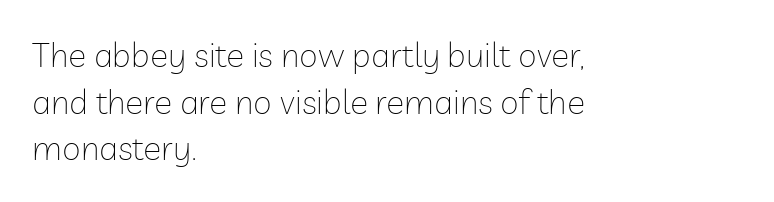
Q: Is the text bold? A: No.
Q: Is the text italic (slanted)? A: No, it is upright.
Q: Is the typeface a serif or a sans-serif typeface? A: Sans-serif.
Q: Is the text underlined? A: No.
Q: How is the paragraph aligned? A: Left-aligned.
Q: Is the spacing between letters normal or unusually wide? A: Normal.
Q: Is the spacing between lines tight, normal or loose? A: Normal.
Q: Width (condensed, normal, or wide)? A: Normal.
Q: Stroke contrast? A: Low.
Q: x-height? A: Medium.
Q: Monospaced? A: No.
